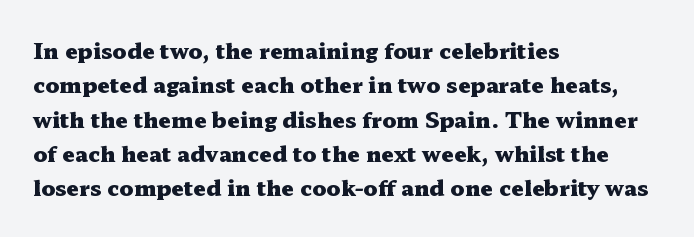
Upright lettering throughout. Just letters on the line, the space beneath them empty. The vertical gap from one line to the next is medium. Strong, thick strokes mark this as bold type. Short and long lines alike share a common starting point at left.
